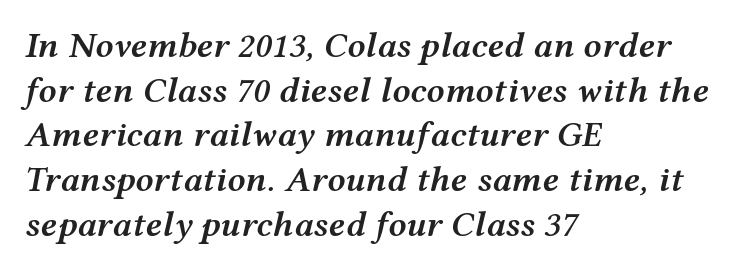
Italic? Definitely — the glyphs are oblique. You could call the tracking neutral — neither tight nor loose. The rendering uses natural spacing where letterforms have individual widths. Bare-footed words on every line.
